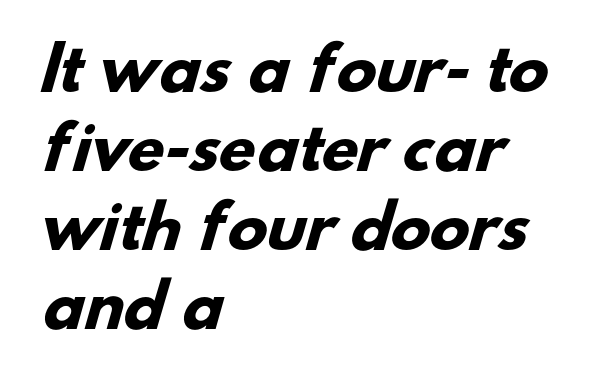
{"serif": "no", "bold": "yes", "weight": "heavy", "width": "normal", "stroke_contrast": "low", "x_height": "small", "monospaced": "no", "underline": "no", "align": "left", "line_spacing": "normal", "line_spacing_ratio": 1.34, "letter_spacing": "normal", "letter_spacing_em": 0.0, "glyph_px": 59}
